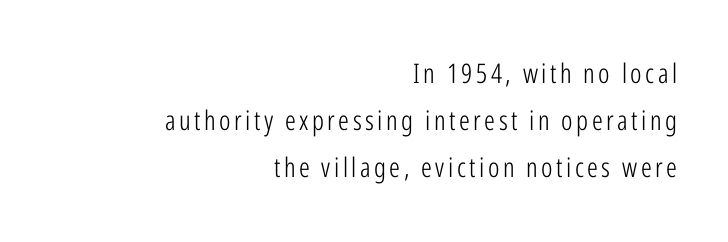
The image shows 27 px text type, upright; set right-aligned, line spacing 1.75x, not underlined.
